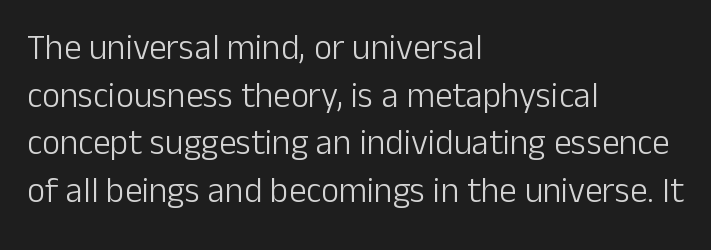
{"serif": "no", "italic": "no", "bold": "no", "weight": "light", "width": "normal", "stroke_contrast": "low", "x_height": "medium", "monospaced": "no", "underline": "no", "align": "left", "line_spacing": "normal", "line_spacing_ratio": 1.36, "letter_spacing": "normal", "letter_spacing_em": 0.0, "glyph_px": 35}
